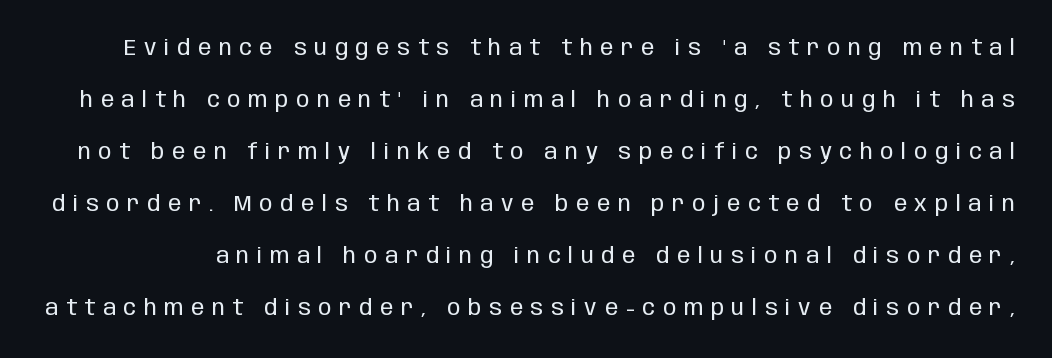
Q: Is the text bold? A: No.
Q: Is the text italic (slanted)? A: No, it is upright.
Q: Is the text underlined? A: No.
Q: Is the spacing between letters normal or unusually wide? A: Unusually wide.
Q: Is the spacing between lines tight, normal or loose? A: Loose.
